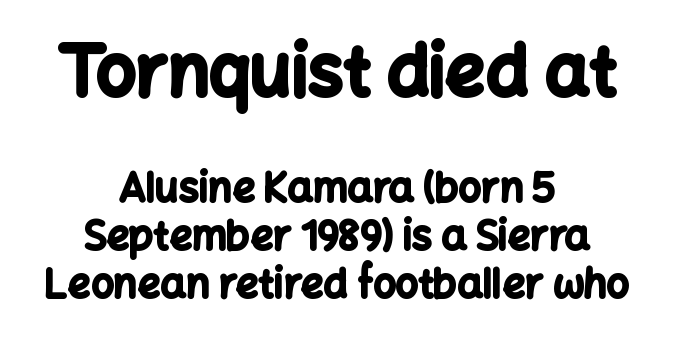
The image shows 70 px bold sans-serif type, upright; set centered, line spacing 1.2x, normal letter spacing, not underlined; the first (top) block is 1.75x larger; low stroke contrast and a medium x-height.
